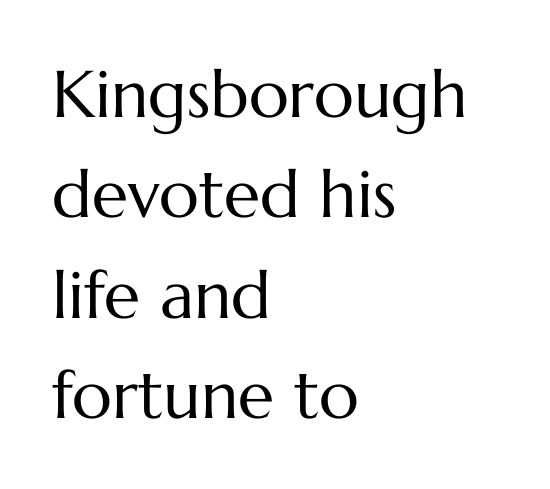
These lines are rendered in a variable-pitch font. The typeface has the unassuming heft of standard copy or less. A typesetter would mark this as roman, not italic. How would I describe the line gaps? Plain and ordinary. Each word holds together tightly as a unit, with standard inter-letter gaps.
